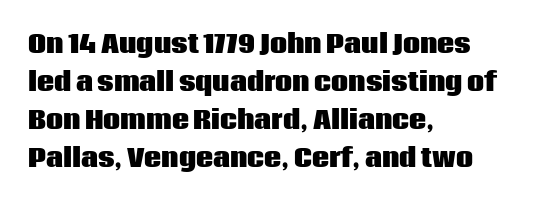
The image shows 24 px bold type, upright; set left-aligned, normal line spacing (1.59x), normal letter spacing, not underlined.
